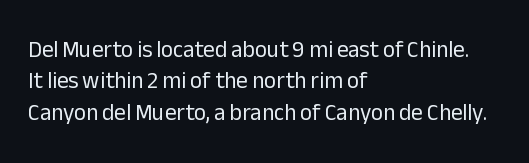
The image shows 23 px text type, upright; set left-aligned, normal line spacing (1.36x), normal letter spacing, not underlined.
